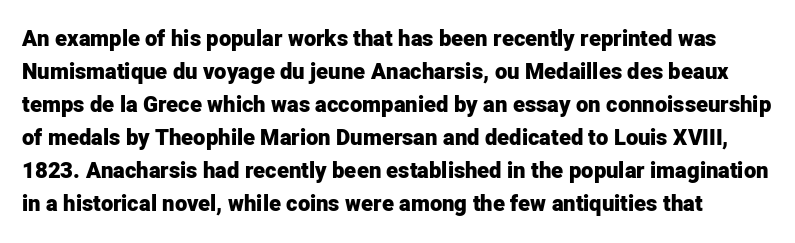
The image shows 22 px bold type, upright; set normal line spacing (1.5x), normal letter spacing, not underlined.
